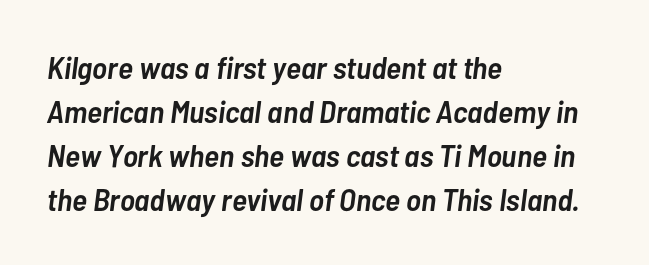
Q: Is the text bold? A: Semi-bold.
Q: Is the text italic (slanted)? A: Yes, it leans right by about 7 degrees.
Q: Is the text underlined? A: No.
Q: How is the paragraph aligned? A: Left-aligned.
Q: Is the spacing between letters normal or unusually wide? A: Normal.
Q: Is the spacing between lines tight, normal or loose? A: Normal.
Q: Width (condensed, normal, or wide)? A: Condensed.
Q: Stroke contrast? A: Low.
Q: x-height? A: Medium.
Q: Monospaced? A: No.
